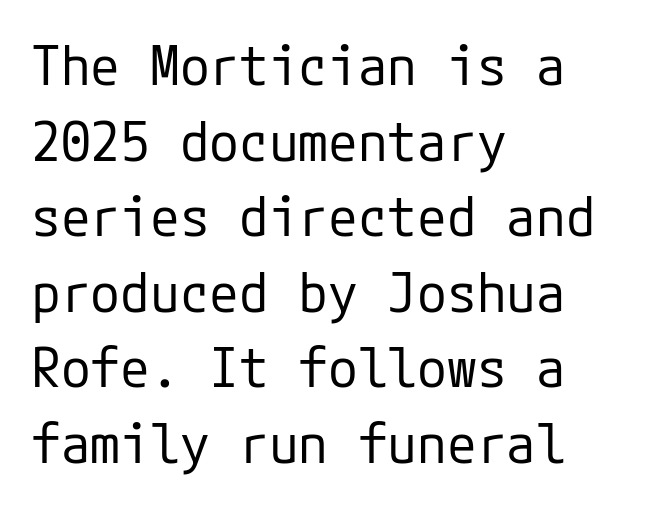
{"serif": "no", "italic": "no", "bold": "no", "weight": "regular", "width": "normal", "stroke_contrast": "low", "x_height": "medium", "underline": "no", "align": "left", "line_spacing": "normal", "line_spacing_ratio": 1.4, "letter_spacing": "normal", "letter_spacing_em": 0.0, "glyph_px": 54}
